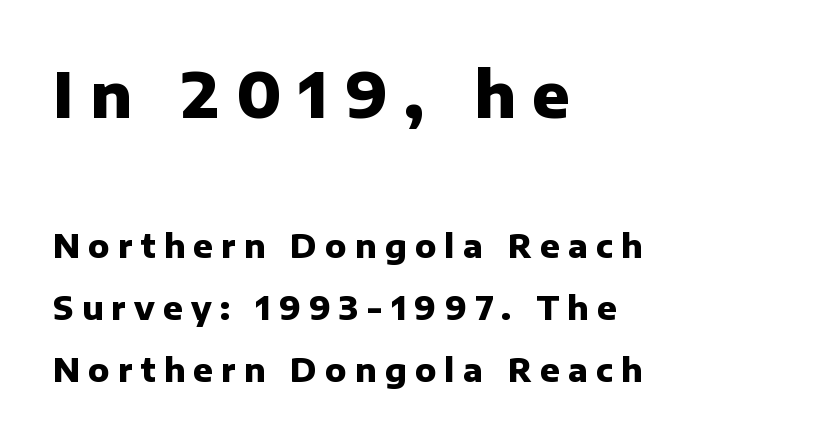
{"serif": "no", "italic": "no", "bold": "yes", "weight": "heavy", "width": "normal", "stroke_contrast": "low", "x_height": "medium", "monospaced": "no", "underline": "no", "align": "left", "line_spacing": "loose", "line_spacing_ratio": 1.93, "letter_spacing": "wide", "letter_spacing_em": 0.26, "larger_block": "first", "size_ratio": 1.97, "glyph_px": 63}
